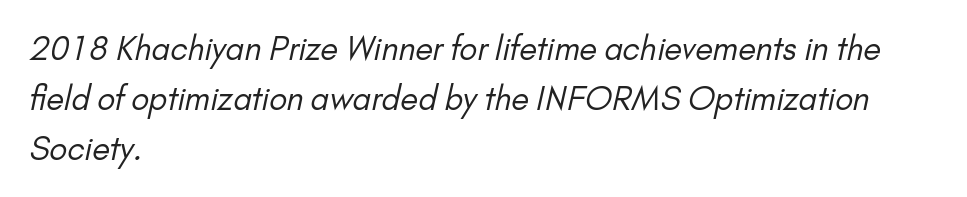
Q: Is the text bold? A: No.
Q: Is the typeface a serif or a sans-serif typeface? A: Sans-serif.
Q: Is the text underlined? A: No.
Q: How is the paragraph aligned? A: Left-aligned.
Q: Is the spacing between letters normal or unusually wide? A: Normal.
Q: Is the spacing between lines tight, normal or loose? A: Normal.
Q: Width (condensed, normal, or wide)? A: Normal.
Q: Stroke contrast? A: Low.
Q: x-height? A: Small.
Q: Monospaced? A: No.
